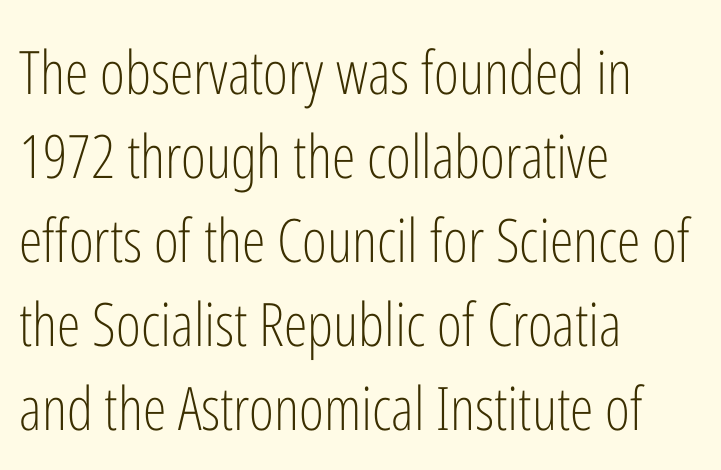
Q: Is the text bold? A: No.
Q: Is the text italic (slanted)? A: No, it is upright.
Q: Is the typeface a serif or a sans-serif typeface? A: Sans-serif.
Q: Is the text underlined? A: No.
Q: How is the paragraph aligned? A: Left-aligned.
Q: Is the spacing between letters normal or unusually wide? A: Normal.
Q: Is the spacing between lines tight, normal or loose? A: Normal.
Q: Width (condensed, normal, or wide)? A: Condensed.
Q: Stroke contrast? A: Low.
Q: x-height? A: Medium.
Q: Monospaced? A: No.
